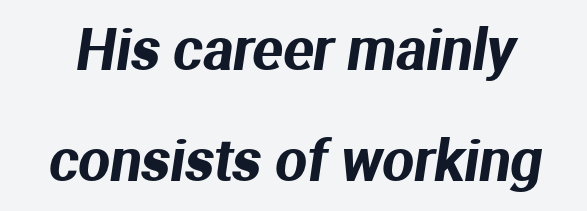
The image shows 56 px sans-serif type; set loose line spacing (1.98x), normal letter spacing, not underlined; medium stroke contrast and a medium x-height.
